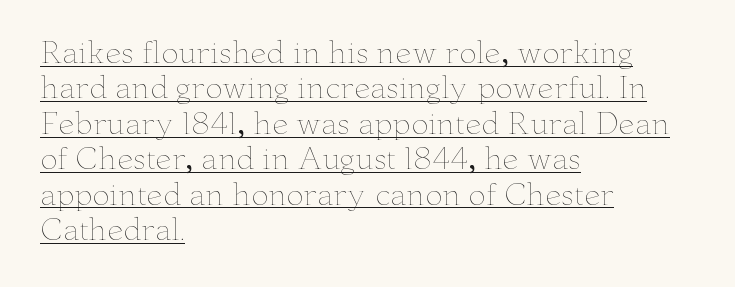
{"italic": "no", "bold": "no", "weight": "thin", "width": "wide", "stroke_contrast": "low", "x_height": "small", "monospaced": "no", "underline": "yes", "align": "left", "line_spacing_ratio": 1.22, "letter_spacing": "normal", "letter_spacing_em": 0.0, "glyph_px": 29}
